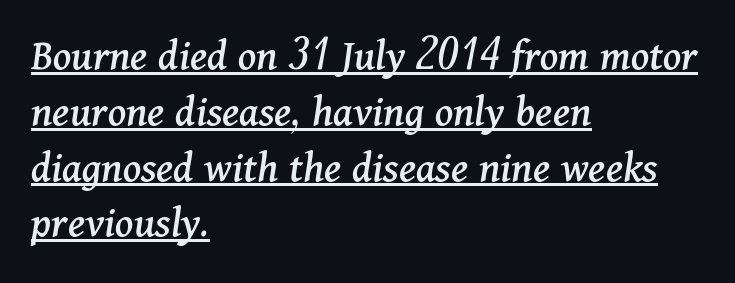
The image shows 45 px serif type, italic (leaning right); set left-aligned, line spacing 1.24x, normal letter spacing, underlined; medium stroke contrast and a medium x-height.
